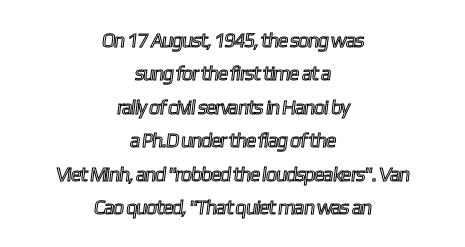
Q: Is the text underlined? A: No.
Q: How is the paragraph aligned? A: Centered.
Q: Is the spacing between letters normal or unusually wide? A: Normal.
Q: Is the spacing between lines tight, normal or loose? A: Normal.
